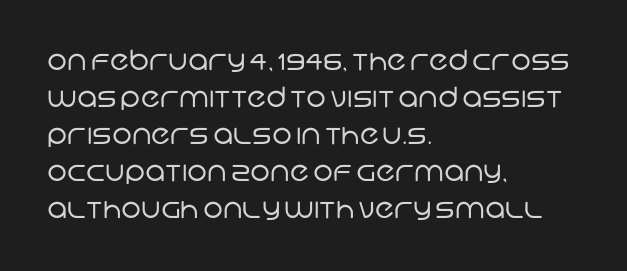
{"serif": "no", "bold": "no", "weight": "regular", "width": "normal", "stroke_contrast": "low", "x_height": "large", "monospaced": "no", "underline": "no", "align": "left", "line_spacing": "normal", "line_spacing_ratio": 1.32, "letter_spacing": "normal", "letter_spacing_em": 0.0, "glyph_px": 28}
